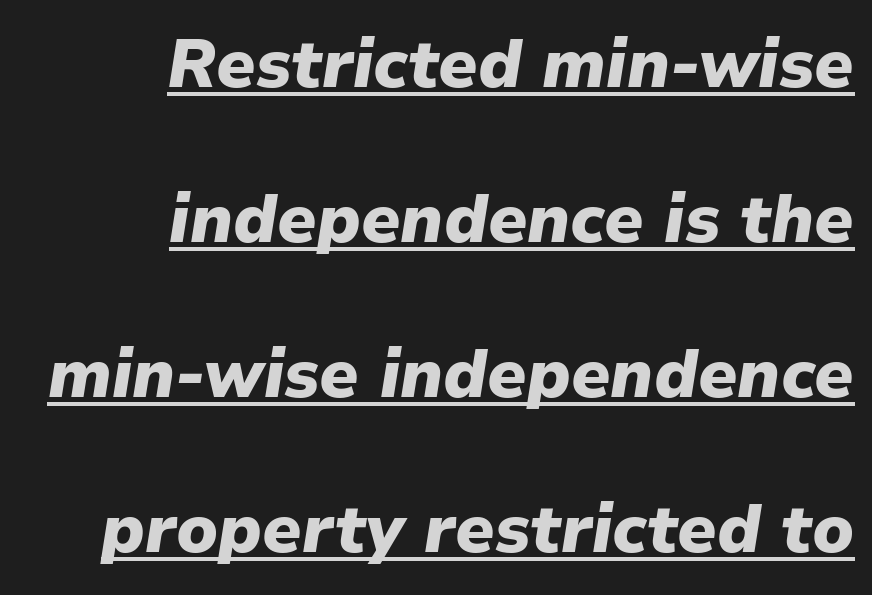
You could not count columns in this text — the font is proportionally spaced. Baseline-to-baseline distance is far greater than the letter height. Where is the straight margin? On the right. Default kerning and tracking; the words read as compact shapes.
